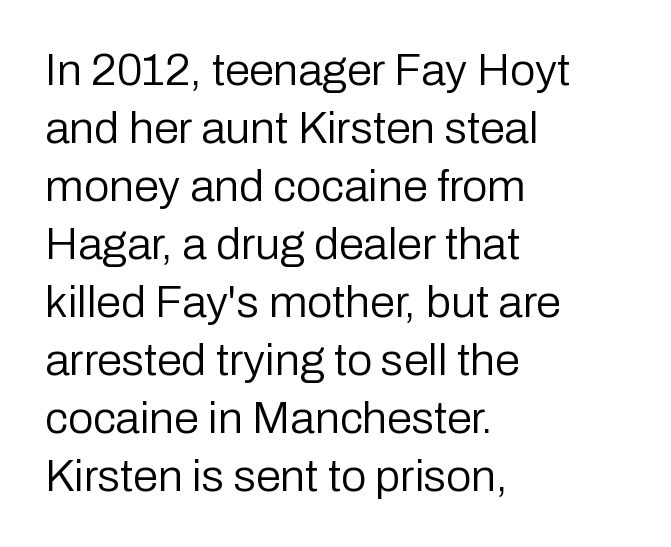
{"serif": "no", "italic": "no", "bold": "no", "weight": "regular", "width": "normal", "stroke_contrast": "low", "x_height": "medium", "monospaced": "no", "underline": "no", "align": "left", "line_spacing": "normal", "line_spacing_ratio": 1.29, "letter_spacing": "normal", "letter_spacing_em": 0.0, "glyph_px": 45}
